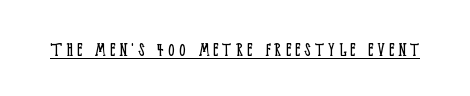
Q: Is the text bold? A: No.
Q: Is the text italic (slanted)? A: No, it is upright.
Q: Is the text underlined? A: Yes.
